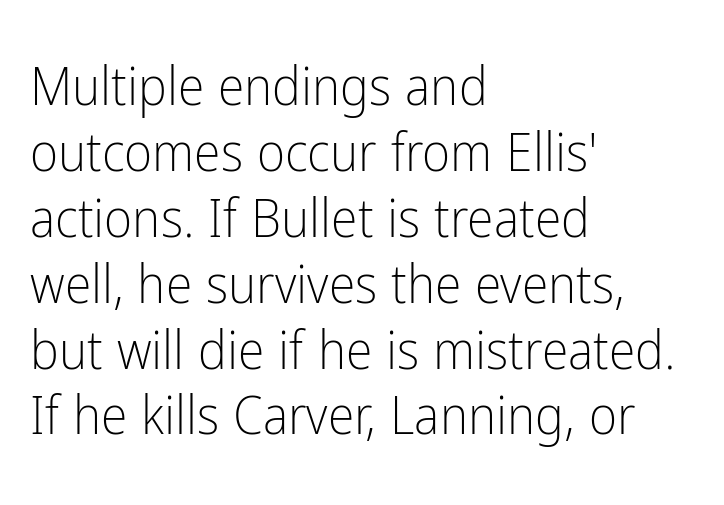
{"serif": "no", "italic": "no", "bold": "no", "weight": "light", "width": "condensed", "stroke_contrast": "low", "x_height": "medium", "monospaced": "no", "underline": "no", "align": "left", "line_spacing_ratio": 1.22, "letter_spacing": "normal", "letter_spacing_em": 0.0, "glyph_px": 54}
